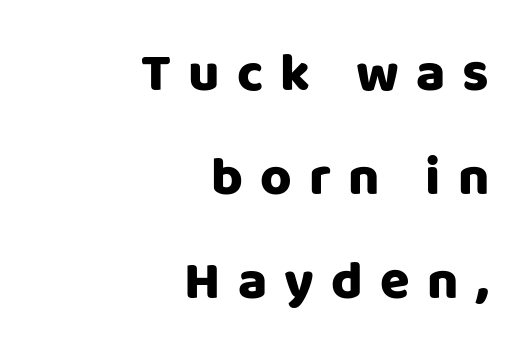
Visually the block forms a straight wall on the right and a jagged coastline on the left. Substantial extra tracking has been applied to these lines. The rendering shows plain stroke endings on the letterforms — a sans-serif design. Glance below the letters and you will spot only blank space. Interline gaps are noticeably wide in this sample. The passage shown is typed in a proportional face where columns would drift.
